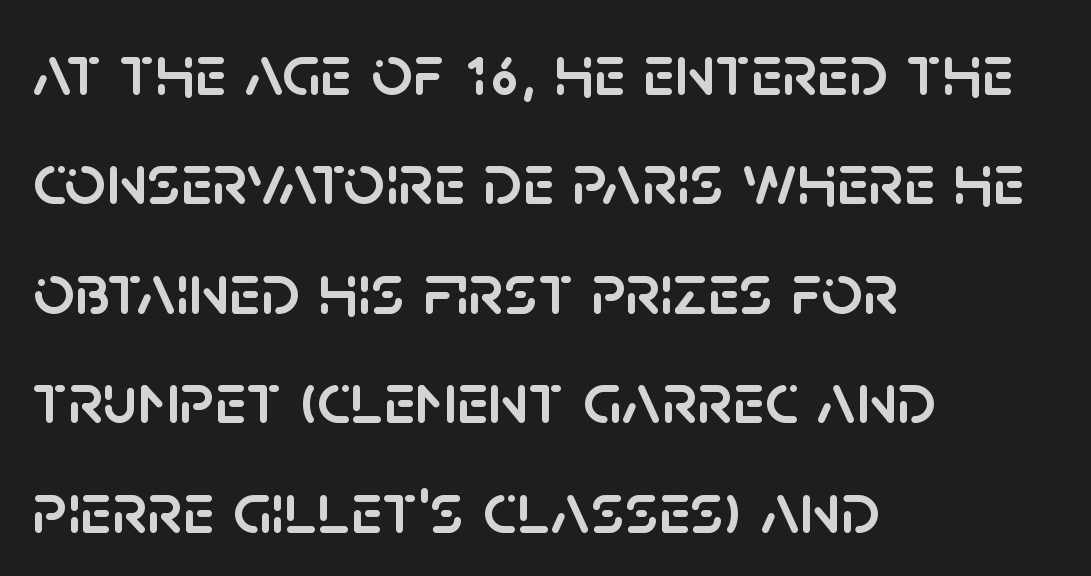
Do the letters lean? They stand straight. Lines of text with bare space underneath. Default kerning and tracking; the words read as compact shapes. Reading down the block, your eye returns to a fixed left position each line. Character widths vary here, with narrow letters taking less room than wide ones.
